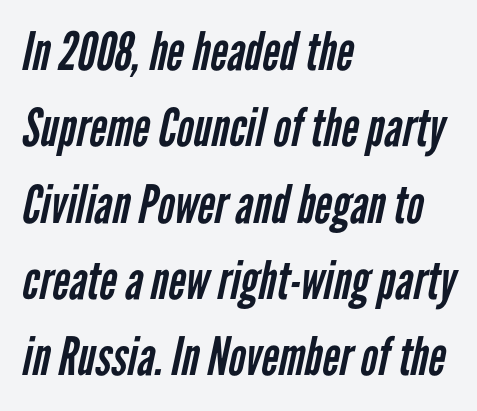
{"serif": "no", "bold": "no", "weight": "regular", "width": "condensed", "stroke_contrast": "low", "x_height": "medium", "monospaced": "no", "underline": "no", "align": "left", "line_spacing": "normal", "line_spacing_ratio": 1.44, "letter_spacing": "normal", "letter_spacing_em": 0.0, "glyph_px": 53}
